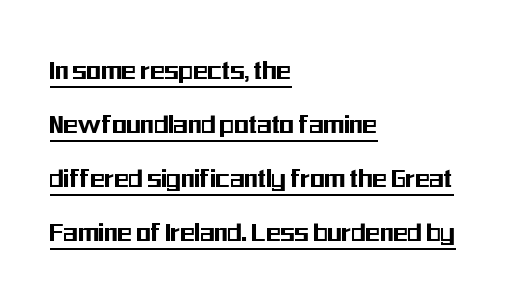
The image shows 30 px condensed sans-serif type, upright; set left-aligned, line spacing 1.8x, normal letter spacing, underlined; medium stroke contrast and a medium x-height.
